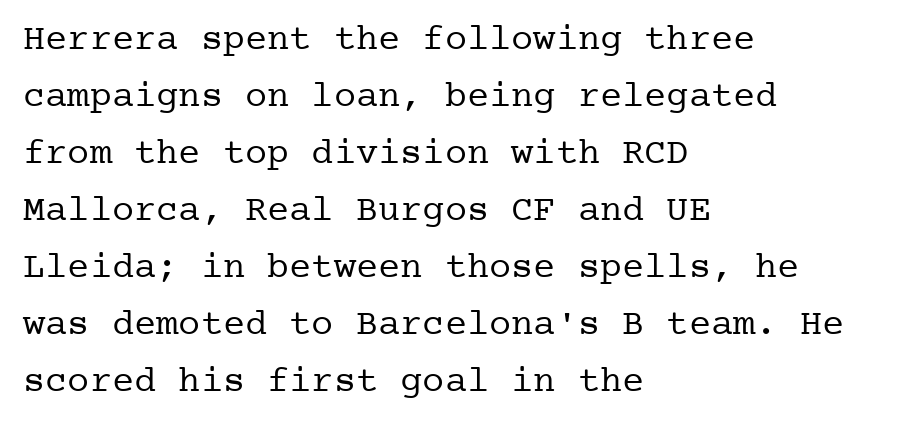
The image shows 37 px regular-weight serif type, upright; set left-aligned, normal line spacing (1.54x), normal letter spacing, not underlined; low stroke contrast and a medium x-height.
